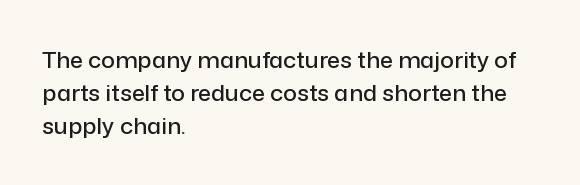
Q: Is the text italic (slanted)? A: No, it is upright.
Q: Is the text underlined? A: No.
Q: How is the paragraph aligned? A: Left-aligned.
Q: Is the spacing between letters normal or unusually wide? A: Normal.
Q: Is the spacing between lines tight, normal or loose? A: Normal.
